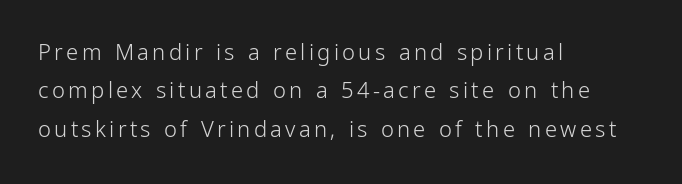
{"italic": "no", "bold": "no", "underline": "no", "align": "left", "line_spacing_ratio": 1.75, "glyph_px": 22}
